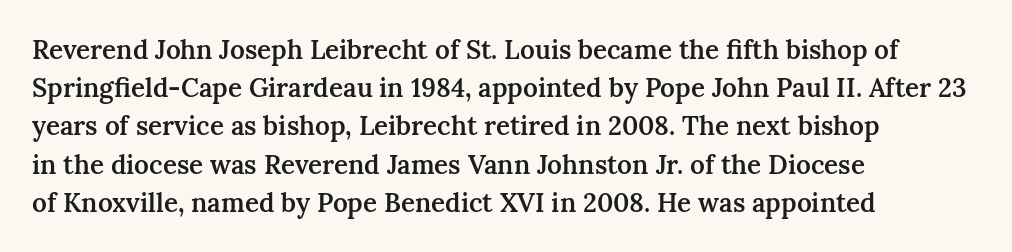
These lines keep a tight, regular rhythm from letter to letter. The rag falls on the right side of this text block. Glance below the letters and you will spot only blank space. Interline gaps are of average width in this sample.
